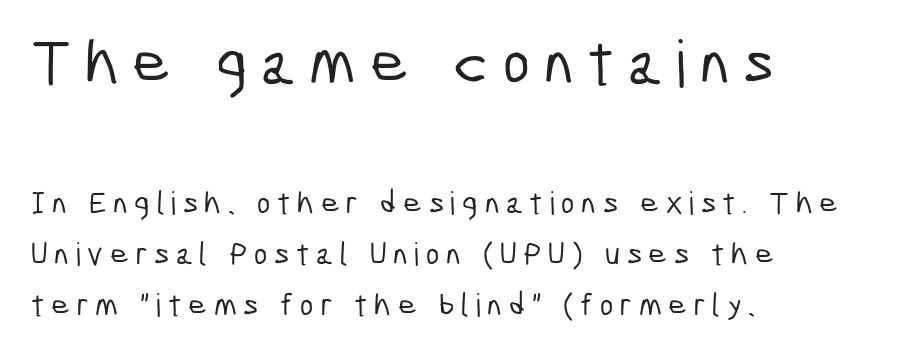
Leading: standard. Type without underlining. The paragraph shown leans on its left margin. The more generous point size was reserved for the upper chunk.
